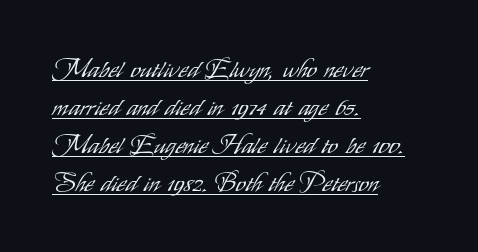
Vertical stems look standard width or narrower in stroke. Every word sits above its own underline. The letters sit at their default tracking, neither squeezed nor spread.
